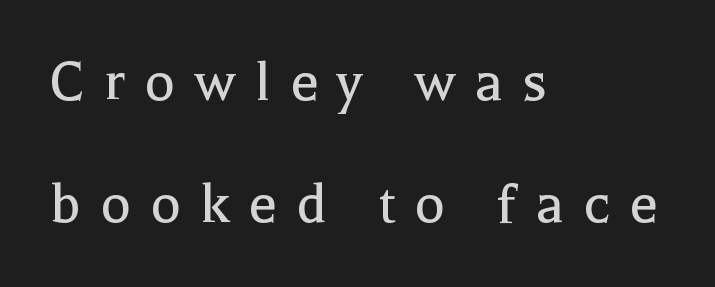
{"serif": "yes", "italic": "no", "bold": "no", "weight": "regular", "width": "normal", "x_height": "medium", "monospaced": "no", "underline": "no", "align": "left", "line_spacing": "loose", "line_spacing_ratio": 1.91, "letter_spacing": "wide", "letter_spacing_em": 0.3, "glyph_px": 64}
